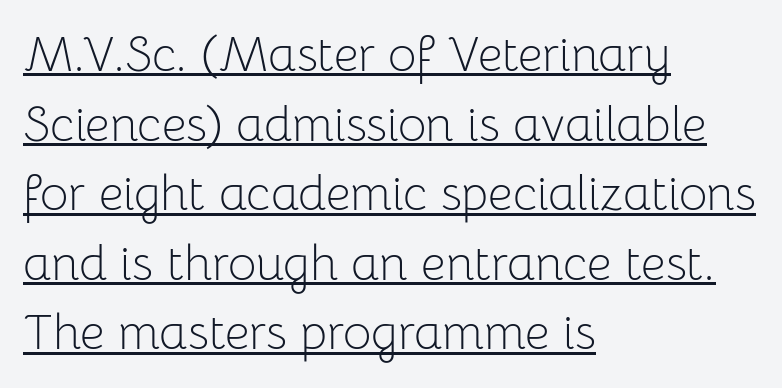
Q: Is the text bold? A: No.
Q: Is the text italic (slanted)? A: No, it is upright.
Q: Is the typeface a serif or a sans-serif typeface? A: Sans-serif.
Q: Is the text underlined? A: Yes.
Q: How is the paragraph aligned? A: Left-aligned.
Q: Is the spacing between letters normal or unusually wide? A: Normal.
Q: Is the spacing between lines tight, normal or loose? A: Normal.
Q: Width (condensed, normal, or wide)? A: Normal.
Q: Stroke contrast? A: Low.
Q: x-height? A: Medium.
Q: Monospaced? A: No.
